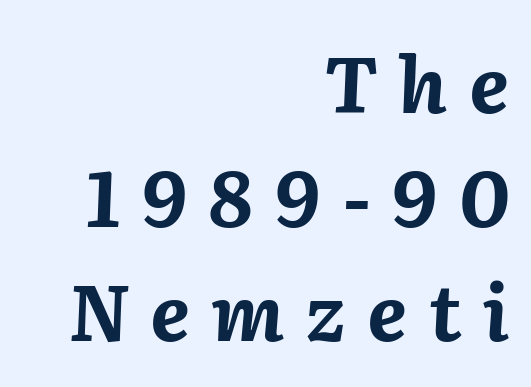
Q: Is the text bold? A: Yes.
Q: Is the text italic (slanted)? A: Yes, it leans right by about 2 degrees.
Q: Is the text underlined? A: No.
Q: How is the paragraph aligned? A: Right-aligned.
Q: Is the spacing between letters normal or unusually wide? A: Unusually wide.
Q: Is the spacing between lines tight, normal or loose? A: Normal.
Q: Width (condensed, normal, or wide)? A: Normal.
Q: Stroke contrast? A: Medium.
Q: x-height? A: Medium.
Q: Monospaced? A: No.
